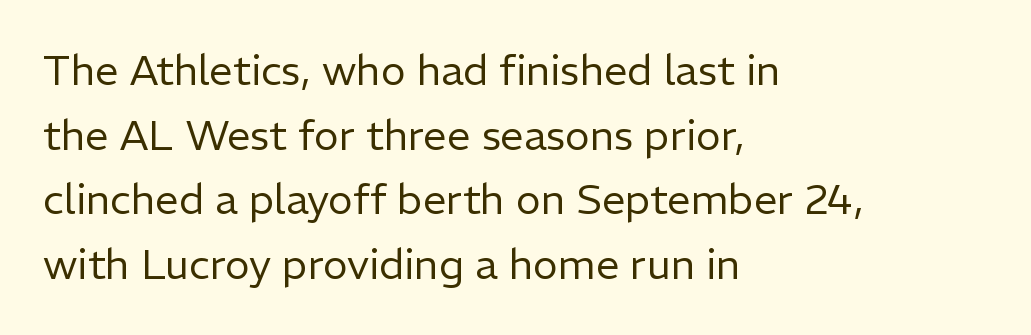
When letters stand straight like this, we call the style roman or upright. Teacher's note: observe the even left margin — that is flush-left alignment. The line-height multiplier appears to be the usual default. The passage shown is not underscored anywhere.
